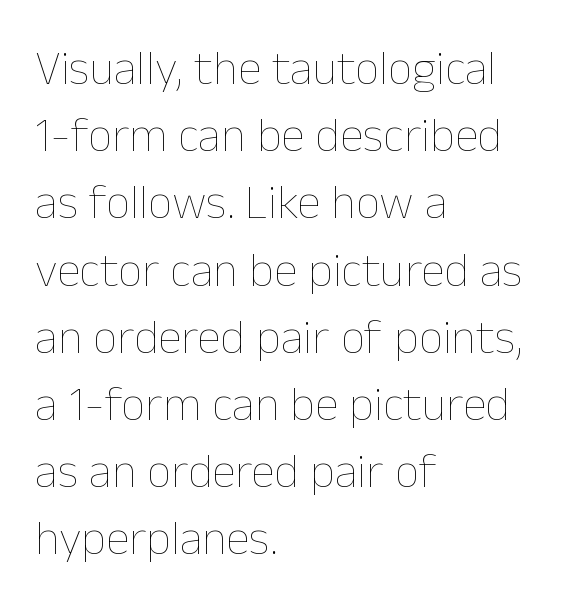
Q: Is the text bold? A: No.
Q: Is the text italic (slanted)? A: No, it is upright.
Q: Is the text underlined? A: No.
Q: How is the paragraph aligned? A: Left-aligned.
Q: Is the spacing between letters normal or unusually wide? A: Normal.
Q: Is the spacing between lines tight, normal or loose? A: Normal.
Q: Width (condensed, normal, or wide)? A: Normal.
Q: Stroke contrast? A: Low.
Q: x-height? A: Medium.
Q: Monospaced? A: No.
